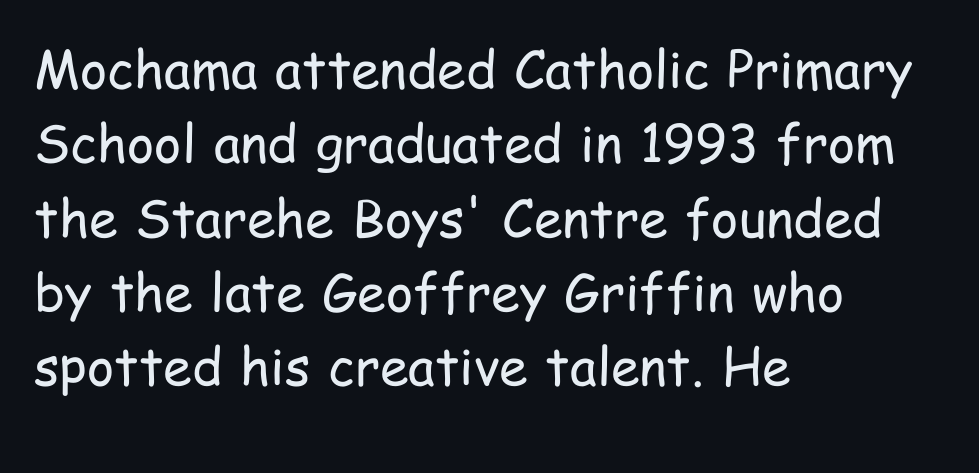
What kind of face is this? One without serifs — a sans. Leading matches the norm, producing a regular column. The face looks like a standard text weight, possibly lighter. Every stem runs plumb, perpendicular to the baseline. The specimen omits any rule beneath the text block's lines. The rendering uses natural spacing where letterforms have individual widths.
